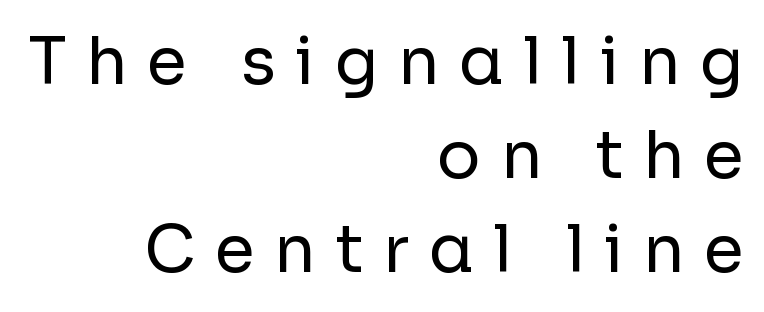
The image shows 65 px regular-weight sans-serif type, upright; set right-aligned, normal line spacing (1.45x), unusually wide letter spacing (+0.3 em), not underlined; low stroke contrast and a medium x-height.
